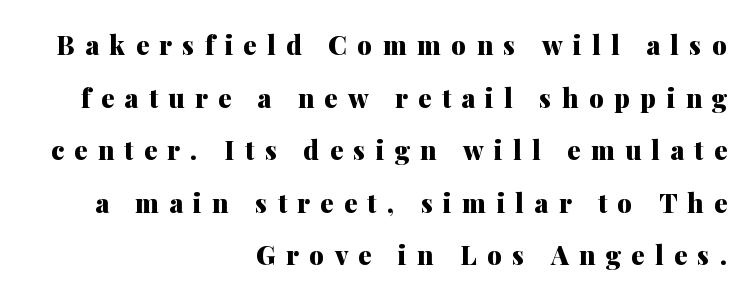
These lines are set flush right with a ragged left edge. The type is letterspaced generously, with wide tracking. How would I describe the line gaps? Wide and relaxed. Every character sits straight up, as roman type does. Has an underline been added? It has not. Bold? Absolutely — the strokes are thick and heavy.
